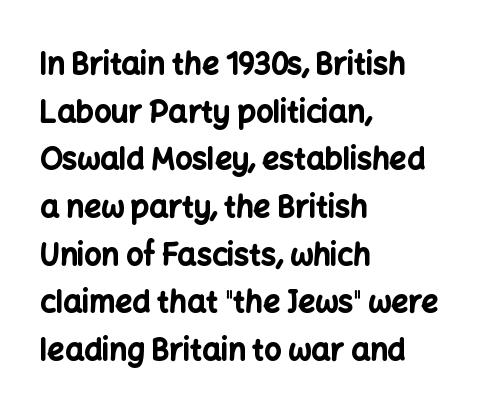
Just letters on the line, the space beneath them empty. The lettering holds an erect, upright posture throughout. This is heavy type, rendered in bold. Casual observation: everything's shoved over to the left. Letter spacing: default. The font family rendered here belongs to the sans-serif group.
